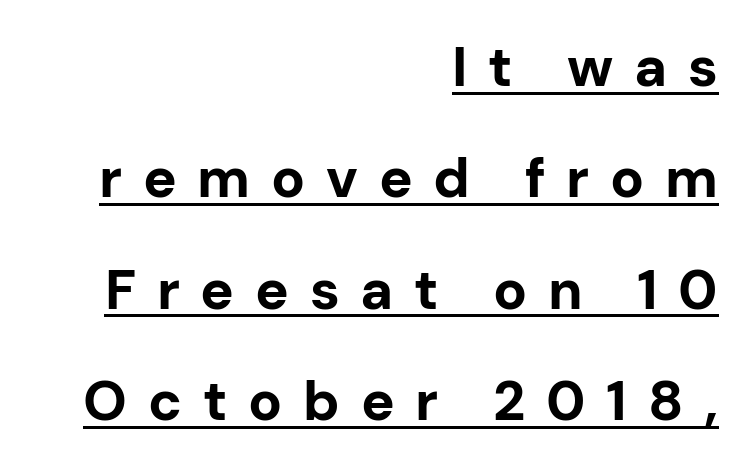
Q: Is the text bold? A: Yes.
Q: Is the text italic (slanted)? A: No, it is upright.
Q: Is the typeface a serif or a sans-serif typeface? A: Sans-serif.
Q: Is the text underlined? A: Yes.
Q: How is the paragraph aligned? A: Right-aligned.
Q: Is the spacing between letters normal or unusually wide? A: Unusually wide.
Q: Is the spacing between lines tight, normal or loose? A: Loose.
Q: Width (condensed, normal, or wide)? A: Normal.
Q: Stroke contrast? A: Low.
Q: x-height? A: Medium.
Q: Monospaced? A: No.
